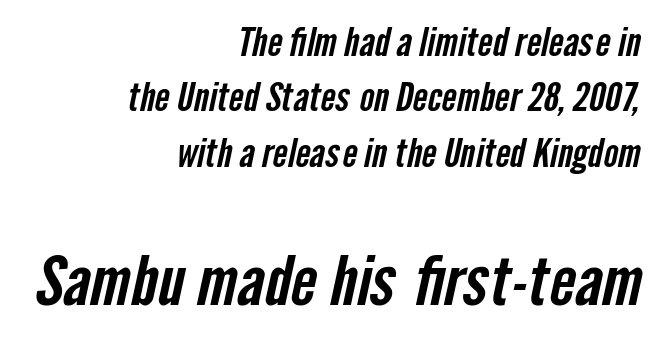
The image shows 69 px condensed sans-serif type; set right-aligned, normal line spacing (1.42x), normal letter spacing, not underlined; the second (bottom) block is 1.77x larger; low stroke contrast and a medium x-height.
